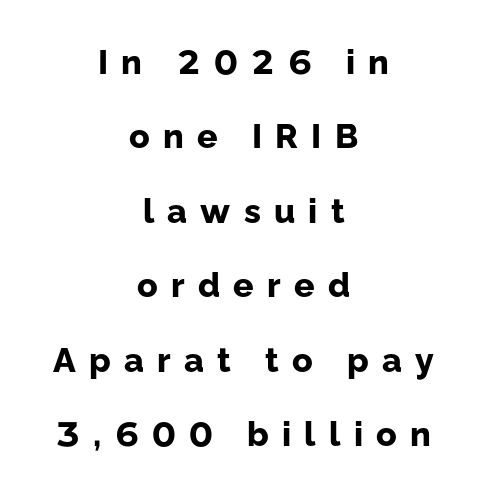
The image shows 34 px bold sans-serif type, upright; set centered, loose line spacing (2.19x), unusually wide letter spacing (+0.39 em), not underlined; low stroke contrast and a medium x-height.
